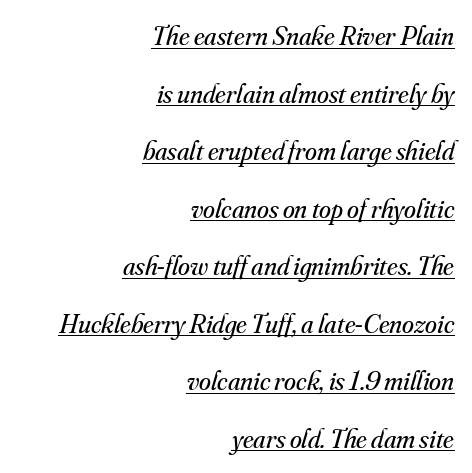
Q: Is the text bold? A: No.
Q: Is the text italic (slanted)? A: Yes, it leans right by about 16 degrees.
Q: Is the text underlined? A: Yes.
Q: How is the paragraph aligned? A: Right-aligned.
Q: Is the spacing between letters normal or unusually wide? A: Normal.
Q: Is the spacing between lines tight, normal or loose? A: Loose.
